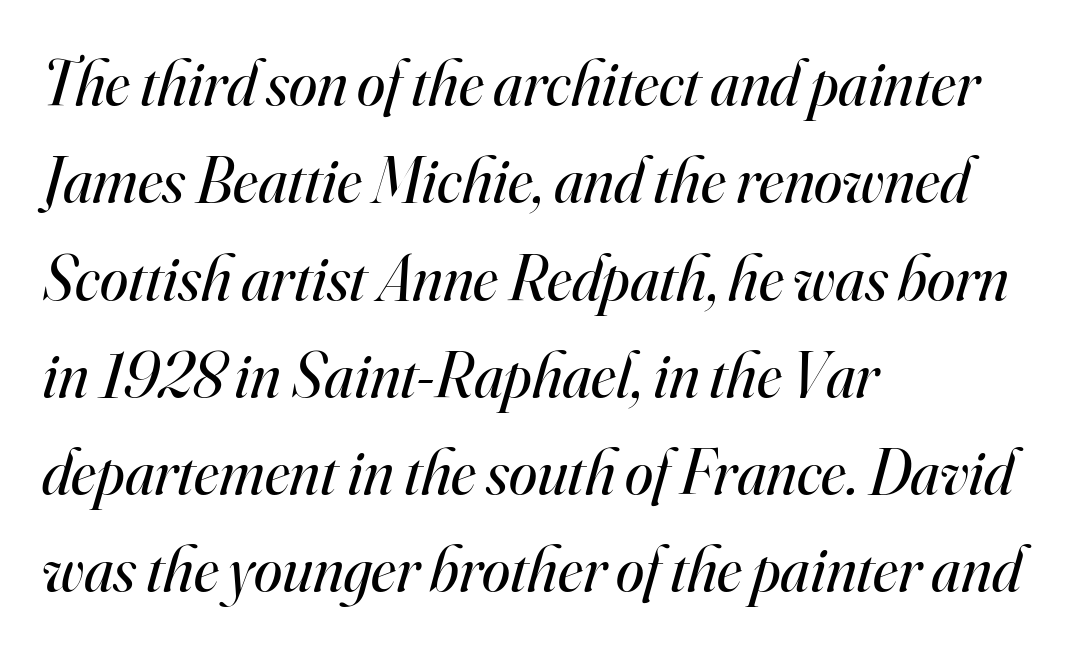
No chunkiness to these letters — they're not bold. The area under the type is left untouched. The lines are quadded left. The passage shown is typeset with a serif family.
